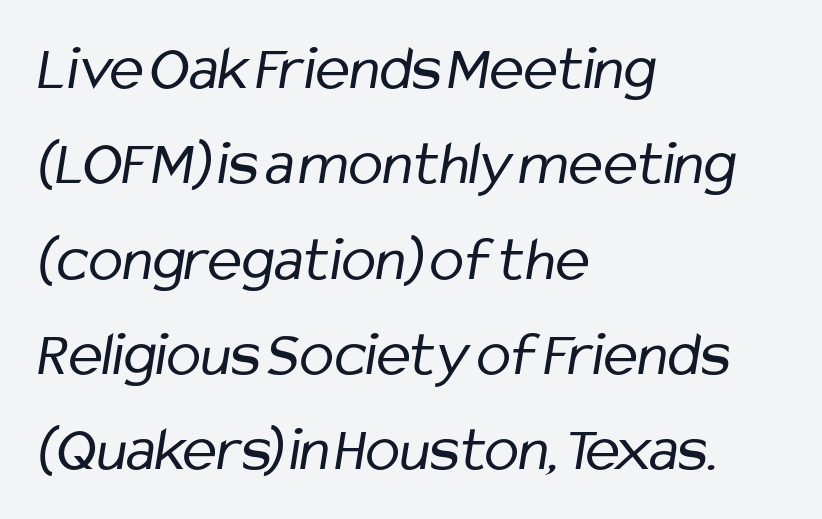
The image shows 64 px regular-weight, condensed sans-serif type; set left-aligned, normal line spacing (1.49x), normal letter spacing, not underlined; low stroke contrast and a medium x-height.
